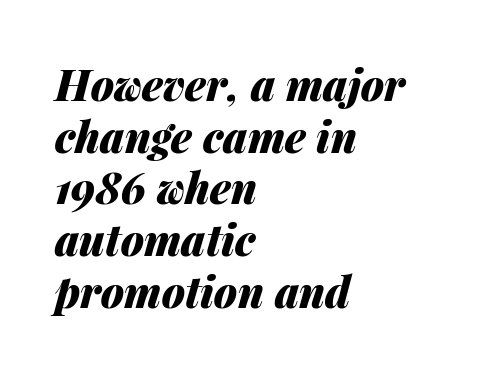
Q: Is the text bold? A: Yes.
Q: Is the text italic (slanted)? A: Yes, it leans right by about 14 degrees.
Q: Is the text underlined? A: No.
Q: How is the paragraph aligned? A: Left-aligned.
Q: Is the spacing between letters normal or unusually wide? A: Normal.
Q: Width (condensed, normal, or wide)? A: Normal.
Q: Stroke contrast? A: Medium.
Q: x-height? A: Medium.
Q: Monospaced? A: No.
